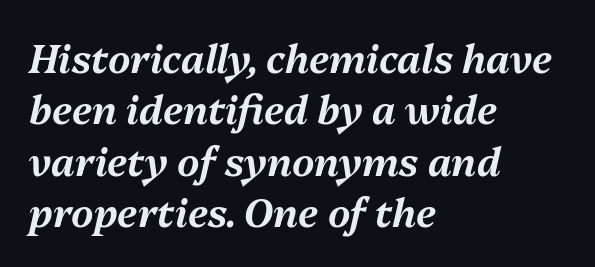
The rendering anchors every line to the left-hand side. Is the type slanted? Yes — the strokes lean at a clear angle. In terms of leading, this rendering sits right in the middle. Note the varied advance widths — an 'i' is clearly narrower than an 'm'.
